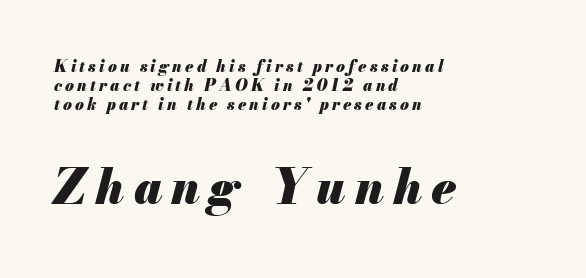
{"italic": "yes", "lean": "right", "slant_degrees": 13, "bold": "yes", "weight": "heavy", "width": "normal", "stroke_contrast": "medium", "x_height": "small", "monospaced": "no", "underline": "no", "align": "left", "line_spacing_ratio": 1.2, "larger_block": "second", "size_ratio": 3.0, "glyph_px": 48}
